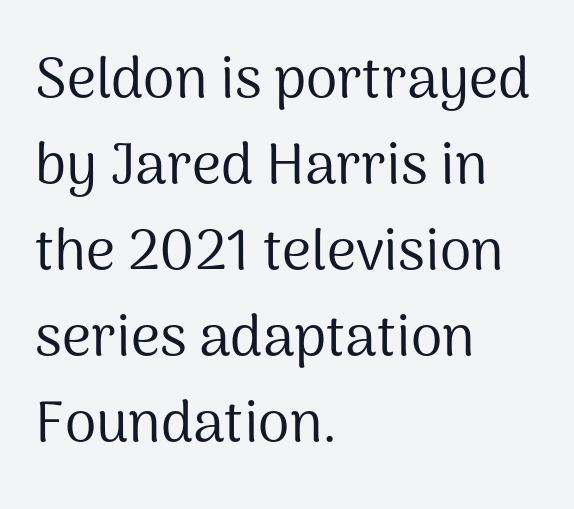
Nothing unusual about the tracking: characters are spaced as the font intends. The rendering uses natural spacing where letterforms have individual widths. The weight tops out at a normal text grade. Check where the strokes stop: nothing finishes them off — pure sans. These lines stack with their left ends in a neat column. The zone under the glyphs is completely vacant.
